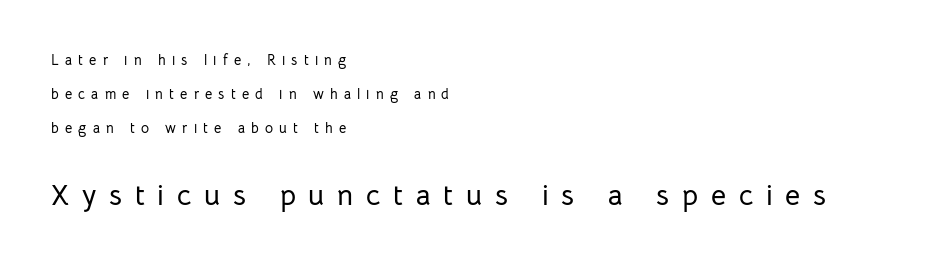
The string is rendered with underlining switched off. How would I describe the line gaps? Wide and relaxed. The paragraph has a hard left edge and a soft right edge. This sample uses expanded letter spacing, leaving extra air between glyphs.
